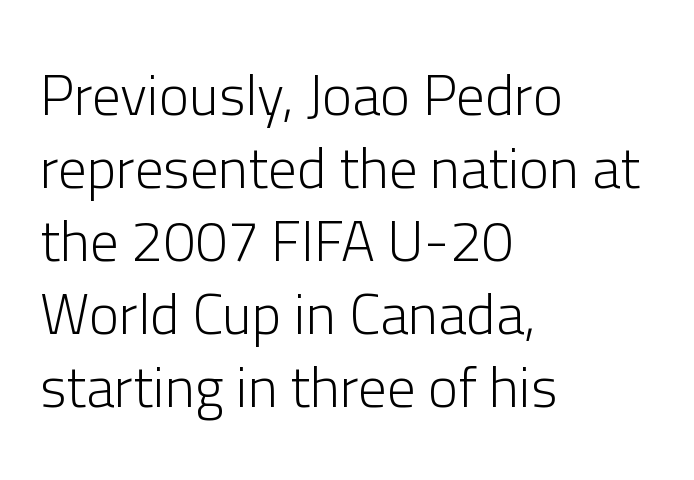
The image shows 57 px light sans-serif type, upright; set left-aligned, normal line spacing (1.28x), normal letter spacing, not underlined; low stroke contrast and a medium x-height.
